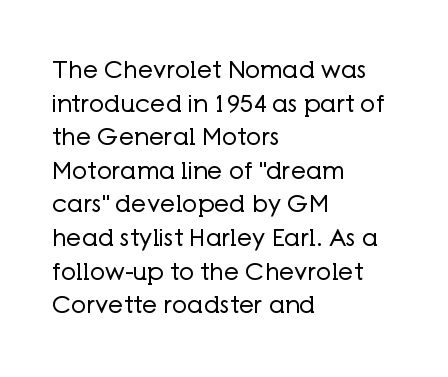
The image shows 24 px text type, upright; set left-aligned, normal line spacing (1.4x), normal letter spacing, not underlined.
